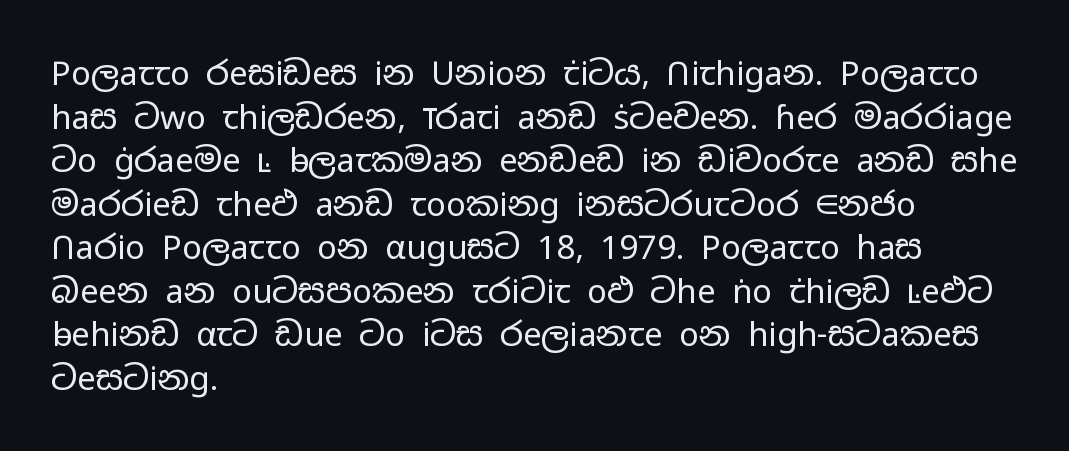
The image shows 33 px regular-weight, wide sans-serif type, upright; set left-aligned, normal line spacing (1.32x), normal letter spacing, not underlined; low stroke contrast and a medium x-height.
